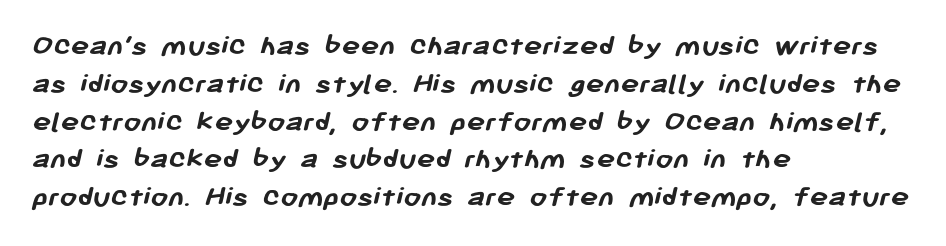
The image shows 31 px semibold sans-serif type; set left-aligned, line spacing 1.22x, normal letter spacing, not underlined; low stroke contrast and a medium x-height.
